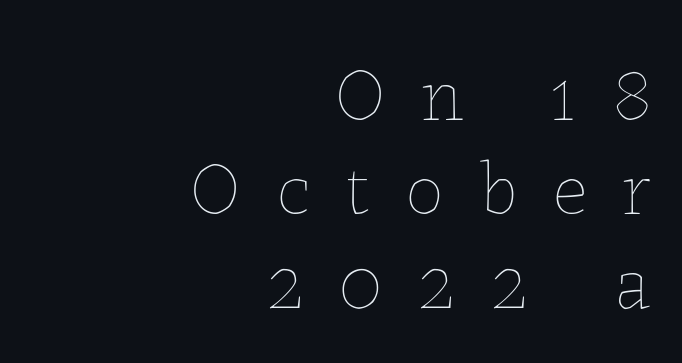
{"italic": "no", "bold": "no", "weight": "thin", "width": "normal", "stroke_contrast": "low", "x_height": "medium", "monospaced": "no", "underline": "no", "align": "right", "line_spacing_ratio": 1.22, "letter_spacing": "wide", "letter_spacing_em": 0.46, "glyph_px": 77}
